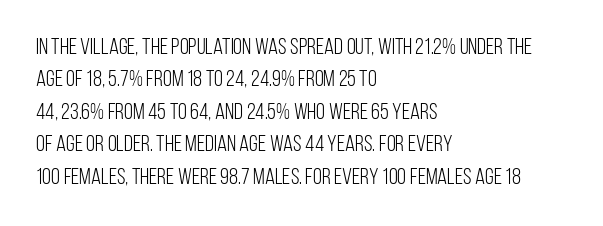
The tracking reads as untouched default to a designer's eye. Layout note: lines flush left. Students, observe: this is what conventionally led text looks like. Underline: absent.
